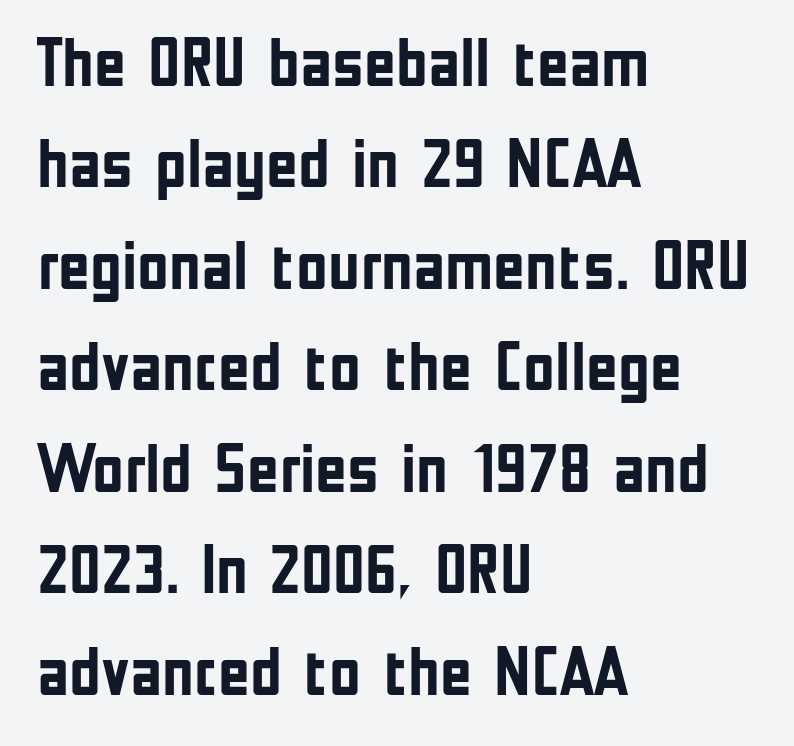
Q: Is the text bold? A: Yes.
Q: Is the text italic (slanted)? A: No, it is upright.
Q: Is the typeface a serif or a sans-serif typeface? A: Sans-serif.
Q: Is the text underlined? A: No.
Q: How is the paragraph aligned? A: Left-aligned.
Q: Is the spacing between letters normal or unusually wide? A: Normal.
Q: Is the spacing between lines tight, normal or loose? A: Normal.
Q: Width (condensed, normal, or wide)? A: Condensed.
Q: Stroke contrast? A: Low.
Q: x-height? A: Medium.
Q: Monospaced? A: No.
